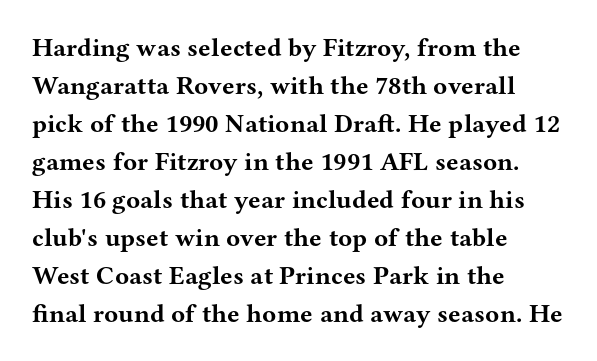
The image shows 26 px bold type, upright; set left-aligned, normal line spacing (1.46x), normal letter spacing, not underlined.
